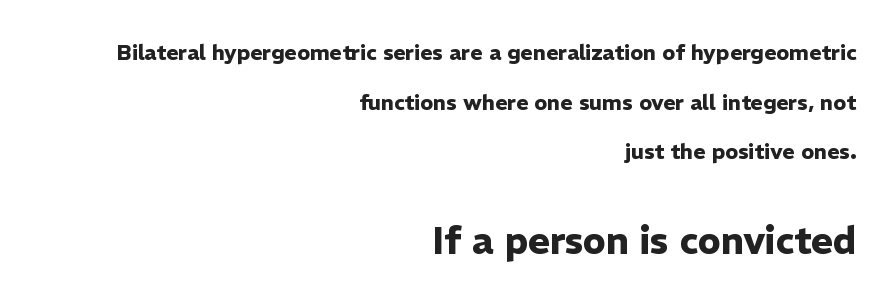
{"serif": "no", "italic": "no", "bold": "yes", "weight": "heavy", "width": "normal", "stroke_contrast": "low", "x_height": "medium", "monospaced": "no", "underline": "no", "align": "right", "line_spacing": "loose", "line_spacing_ratio": 2.36, "letter_spacing": "normal", "letter_spacing_em": 0.0, "larger_block": "second", "size_ratio": 1.76, "glyph_px": 37}
